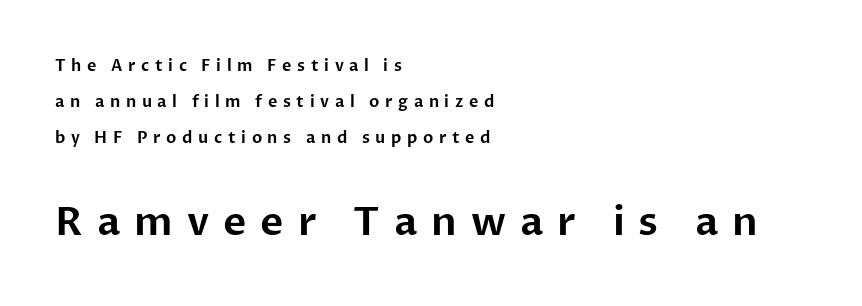
The letters advance in unequal steps, a hallmark of proportional type. The rendering uses a large line-height, opening up the rows. Style check: upright. Caption: multi-line text, flush left, ragged right.
